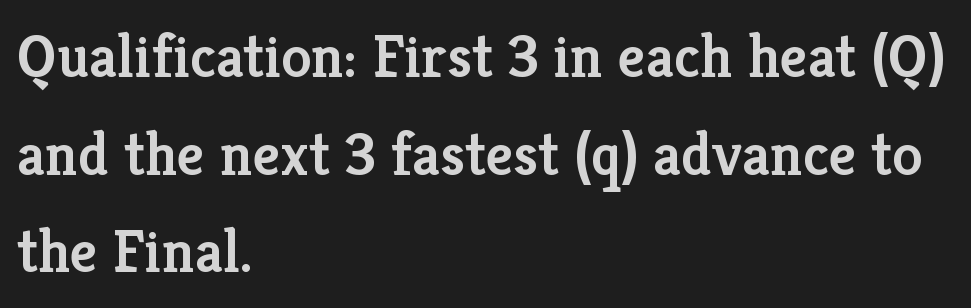
The image shows 61 px semibold serif type, upright; set left-aligned, normal line spacing (1.6x), normal letter spacing, not underlined; low stroke contrast and a medium x-height.
